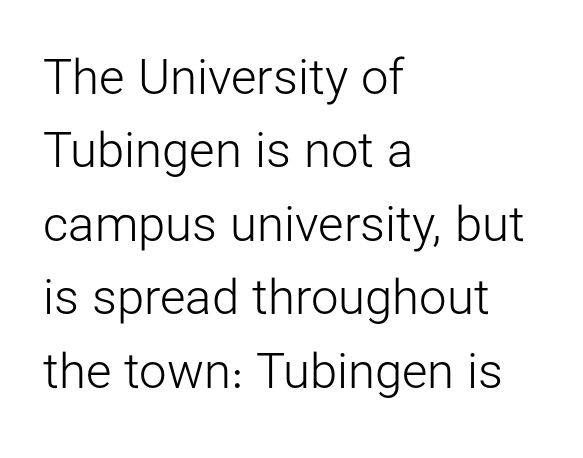
Q: Is the text bold? A: No.
Q: Is the text italic (slanted)? A: No, it is upright.
Q: Is the typeface a serif or a sans-serif typeface? A: Sans-serif.
Q: Is the text underlined? A: No.
Q: How is the paragraph aligned? A: Left-aligned.
Q: Is the spacing between letters normal or unusually wide? A: Normal.
Q: Is the spacing between lines tight, normal or loose? A: Normal.
Q: Width (condensed, normal, or wide)? A: Normal.
Q: Stroke contrast? A: Low.
Q: x-height? A: Medium.
Q: Monospaced? A: No.
